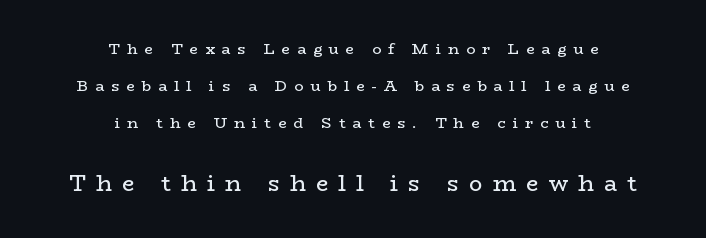
{"italic": "no", "bold": "no", "underline": "no", "align": "center", "line_spacing": "loose", "line_spacing_ratio": 2.47, "letter_spacing": "wide", "letter_spacing_em": 0.46, "larger_block": "second", "size_ratio": 1.47, "glyph_px": 22}
